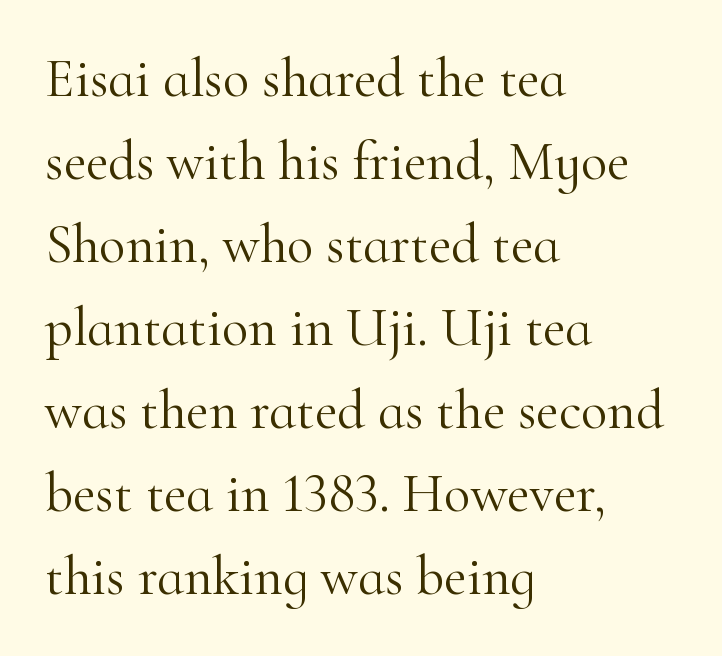
Unbolded letterforms with no extra heft. Posture: upright roman. The gaps between neighbouring characters are ordinary and unremarkable. Evenly set lines give the paragraph a standard silhouette. The area under the type is left untouched. This sample has the flowing, uneven cadence of proportional lettering.
